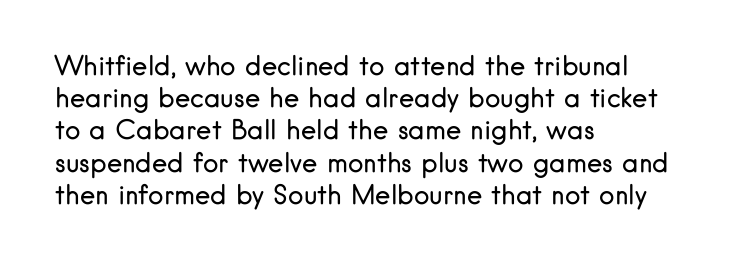
{"italic": "no", "bold": "no", "underline": "no", "align": "left", "line_spacing_ratio": 1.24, "letter_spacing": "normal", "letter_spacing_em": 0.0, "glyph_px": 26}
